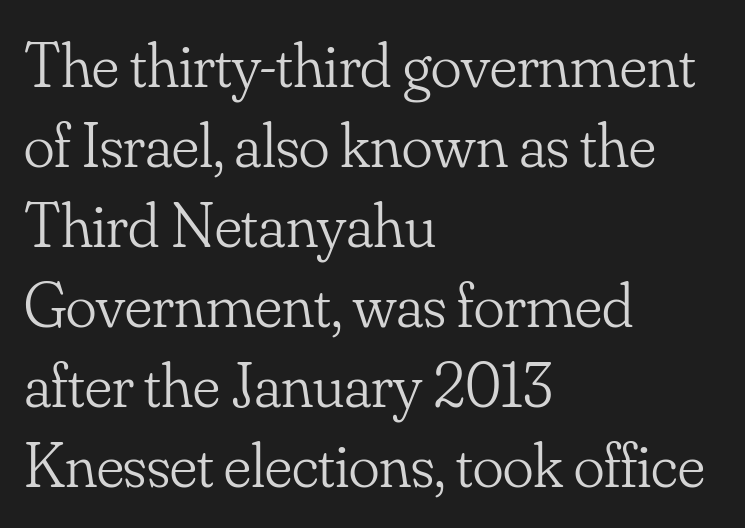
{"serif": "yes", "italic": "no", "bold": "no", "weight": "light", "width": "normal", "stroke_contrast": "low", "x_height": "small", "monospaced": "no", "underline": "no", "align": "left", "line_spacing": "normal", "line_spacing_ratio": 1.25, "letter_spacing": "normal", "letter_spacing_em": 0.0, "glyph_px": 64}
